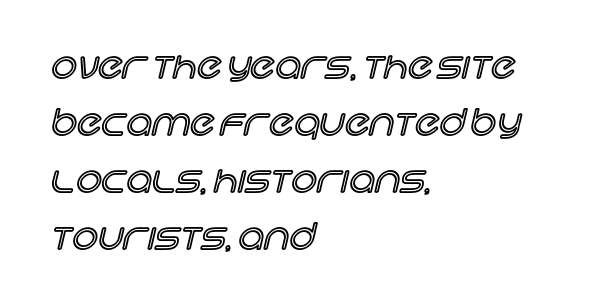
Q: Is the text italic (slanted)? A: Yes.
Q: Is the text underlined? A: No.
Q: How is the paragraph aligned? A: Left-aligned.
Q: Is the spacing between letters normal or unusually wide? A: Normal.
Q: Is the spacing between lines tight, normal or loose? A: Normal.
Q: Width (condensed, normal, or wide)? A: Normal.
Q: x-height? A: Large.
Q: Monospaced? A: No.
